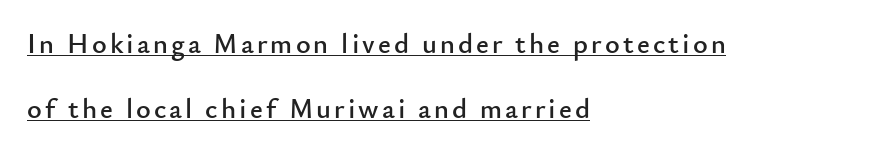
You could not count columns in this text — the font is proportionally spaced. Classification — sans serif. The font's upright variant was chosen for this text. The designer dialed line spacing up above the default. You can see a thin bar hugging the bottom of the glyphs. The compositor pushed each line to the left boundary.
